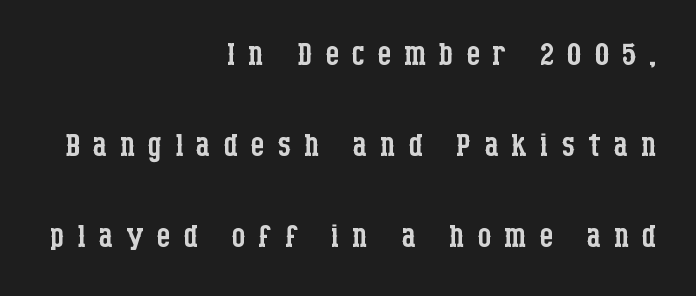
The image shows 44 px regular-weight, condensed serif type, upright; set right-aligned, loose line spacing (2.07x), unusually wide letter spacing (+0.29 em), not underlined; low stroke contrast and a large x-height.
